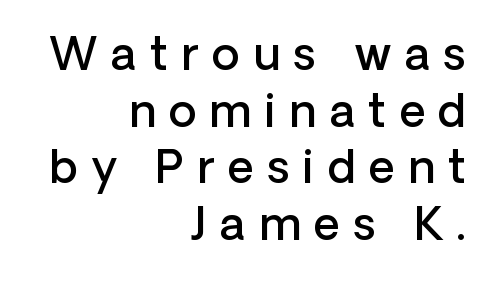
These words are printed semibold, heavier than regular yet not bold. This rendering employs a face without finishing strokes, i.e., a sans-serif. Successive baselines arrive at the customary interval. The letterforms stand isolated, each surrounded by extra space. Do the characters align in a grid? No, the font is proportional.
